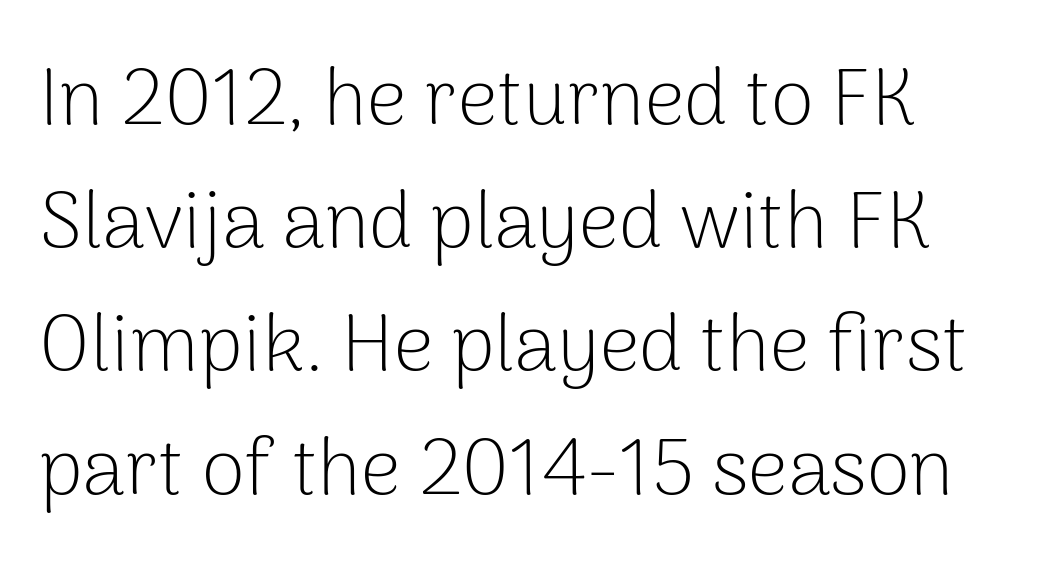
The image shows 79 px light sans-serif type, upright; set left-aligned, normal line spacing (1.56x), normal letter spacing, not underlined; low stroke contrast and a medium x-height.
